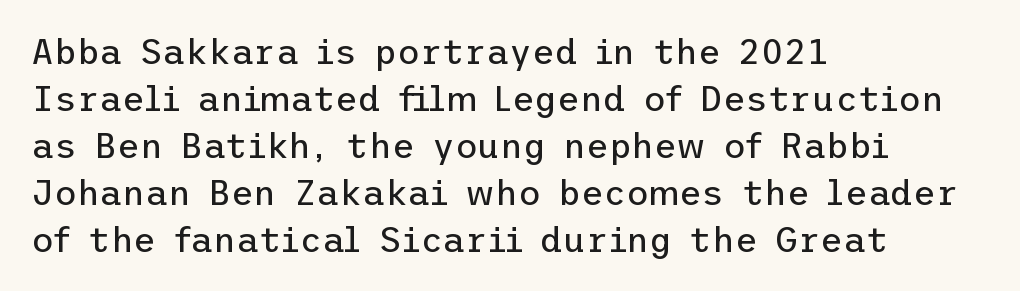
{"serif": "no", "italic": "no", "bold": "no", "weight": "regular", "width": "normal", "stroke_contrast": "low", "x_height": "medium", "underline": "no", "align": "left", "line_spacing": "normal", "line_spacing_ratio": 1.34, "letter_spacing": "normal", "letter_spacing_em": 0.0, "glyph_px": 35}
